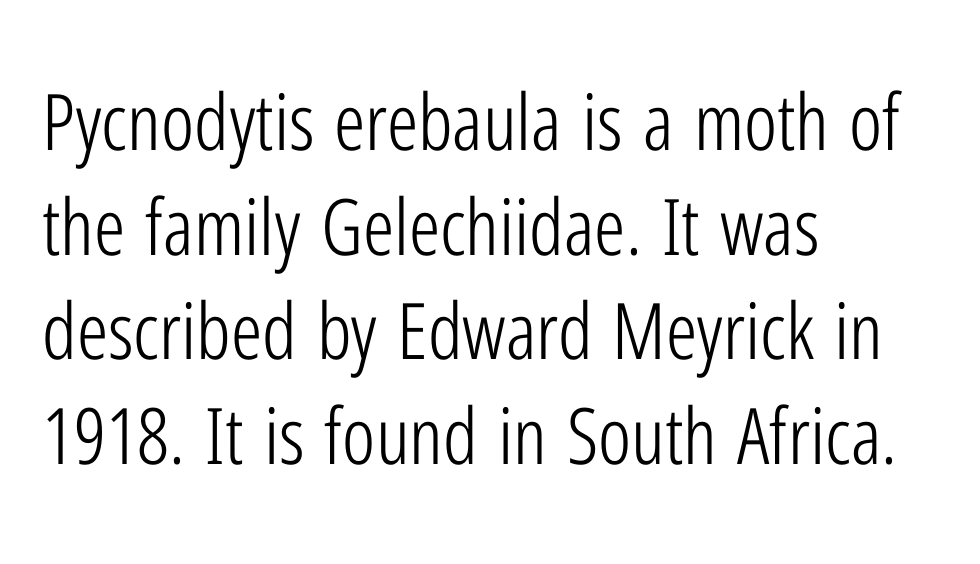
Q: Is the text bold? A: No.
Q: Is the text italic (slanted)? A: No, it is upright.
Q: Is the typeface a serif or a sans-serif typeface? A: Sans-serif.
Q: Is the text underlined? A: No.
Q: How is the paragraph aligned? A: Left-aligned.
Q: Is the spacing between letters normal or unusually wide? A: Normal.
Q: Is the spacing between lines tight, normal or loose? A: Normal.
Q: Width (condensed, normal, or wide)? A: Condensed.
Q: Stroke contrast? A: Low.
Q: x-height? A: Medium.
Q: Monospaced? A: No.
